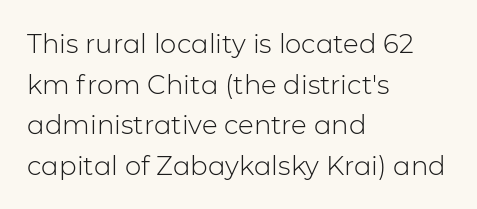
Q: Is the text bold? A: No.
Q: Is the text italic (slanted)? A: No, it is upright.
Q: Is the text underlined? A: No.
Q: How is the paragraph aligned? A: Left-aligned.
Q: Is the spacing between letters normal or unusually wide? A: Normal.
Q: Is the spacing between lines tight, normal or loose? A: Normal.
